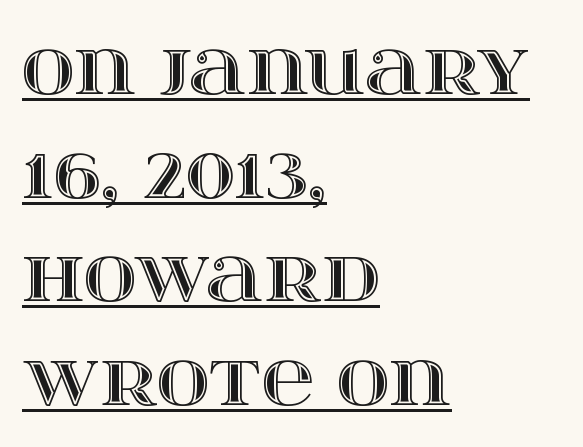
Underlined type. Think of a printed novel: that variable character pitch is what you see here. Every row of glyphs begins at an identical x-position on the left. Interline gaps are of average width in this sample. Tracking value appears to be zero — textbook default spacing. No italicization has been applied; the sample stays upright.
